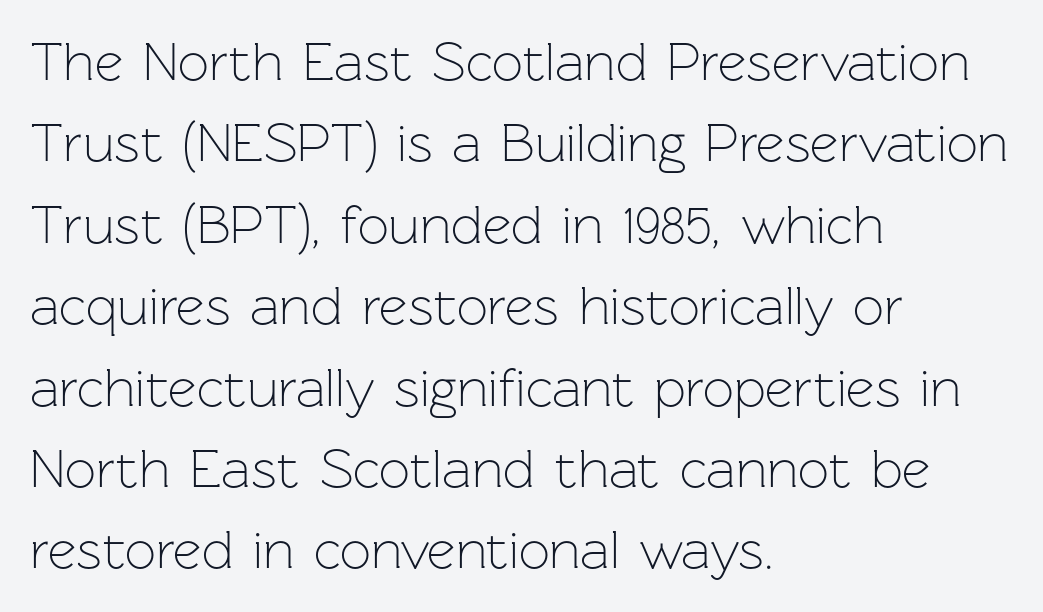
{"serif": "no", "italic": "no", "bold": "no", "weight": "light", "width": "normal", "stroke_contrast": "low", "x_height": "medium", "monospaced": "no", "underline": "no", "align": "left", "line_spacing": "normal", "line_spacing_ratio": 1.48, "letter_spacing": "normal", "letter_spacing_em": 0.0, "glyph_px": 55}
